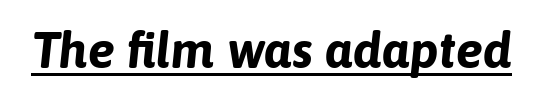
{"italic": "yes", "lean": "right", "slant_degrees": 6, "bold": "yes", "weight": "bold", "width": "normal", "stroke_contrast": "low", "x_height": "medium", "monospaced": "no", "underline": "yes", "letter_spacing": "normal", "letter_spacing_em": 0.0, "glyph_px": 51}
